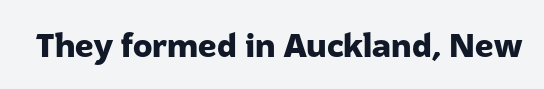
Every character sits straight up, as roman type does. Compared with typical body copy, the letter spacing here is the same. Lines of text with bare space underneath. What kind of face is this? One without serifs — a sans. Note the varied advance widths — an 'i' is clearly narrower than an 'm'.
